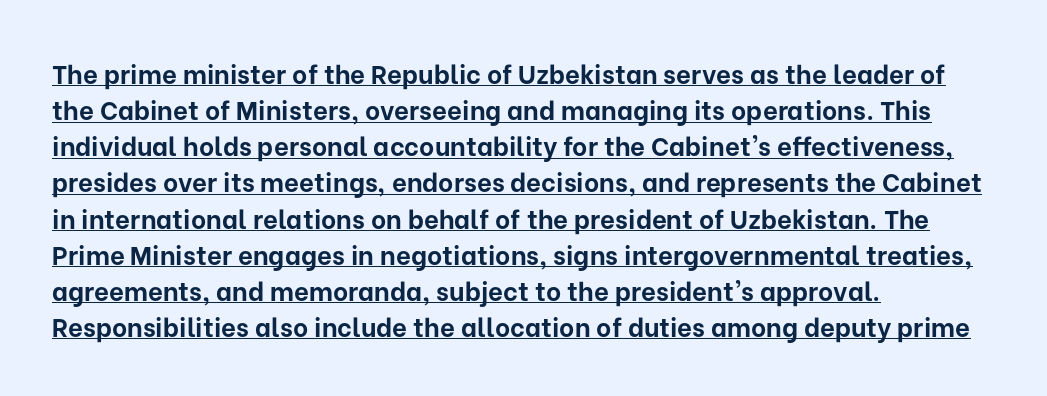
{"italic": "no", "bold": "yes", "underline": "yes", "align": "left", "line_spacing": "normal", "line_spacing_ratio": 1.39, "letter_spacing": "normal", "letter_spacing_em": 0.0, "glyph_px": 26}
